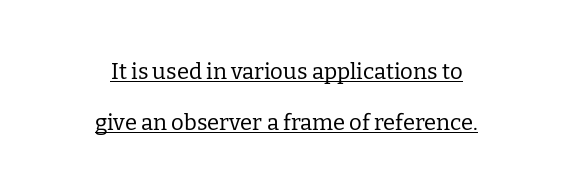
The image shows 22 px text type, upright; set centered, loose line spacing (2.34x), normal letter spacing, underlined.
